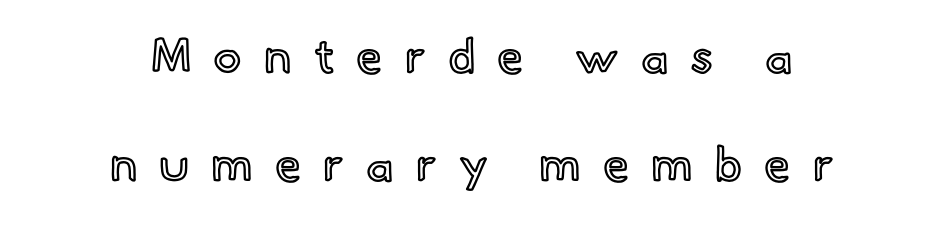
{"italic": "no", "width": "normal", "x_height": "small", "monospaced": "no", "underline": "no", "align": "center", "line_spacing": "loose", "line_spacing_ratio": 2.29, "letter_spacing": "wide", "letter_spacing_em": 0.47, "glyph_px": 47}
